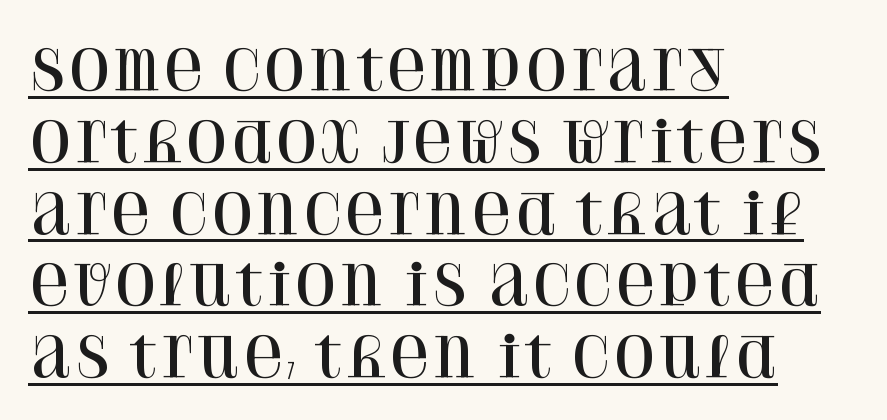
Is this a fixed-width face? No — the glyphs have proportional, varying widths. The lines are quadded left. One glance says typical: line gaps are just what's usual. These lines were composed using upright roman letters. The words here are underlined.
